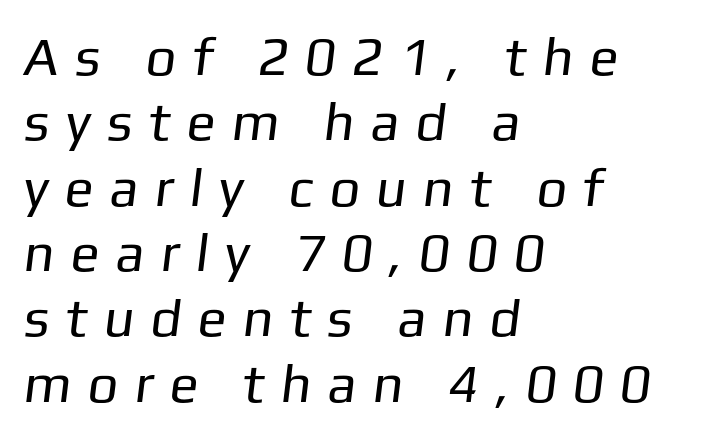
Character widths vary here, with narrow letters taking less room than wide ones. Reading down the block, your eye returns to a fixed left position each line. Substantial extra tracking has been applied to these lines. Nope, no serifs anywhere on these letters. Stems here are at most as thick as an everyday book face.
